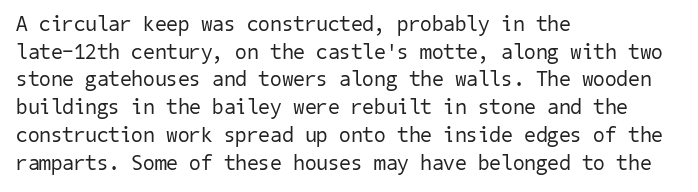
Q: Is the text bold? A: No.
Q: Is the text underlined? A: No.
Q: How is the paragraph aligned? A: Left-aligned.
Q: Is the spacing between letters normal or unusually wide? A: Normal.
Q: Is the spacing between lines tight, normal or loose? A: Normal.
